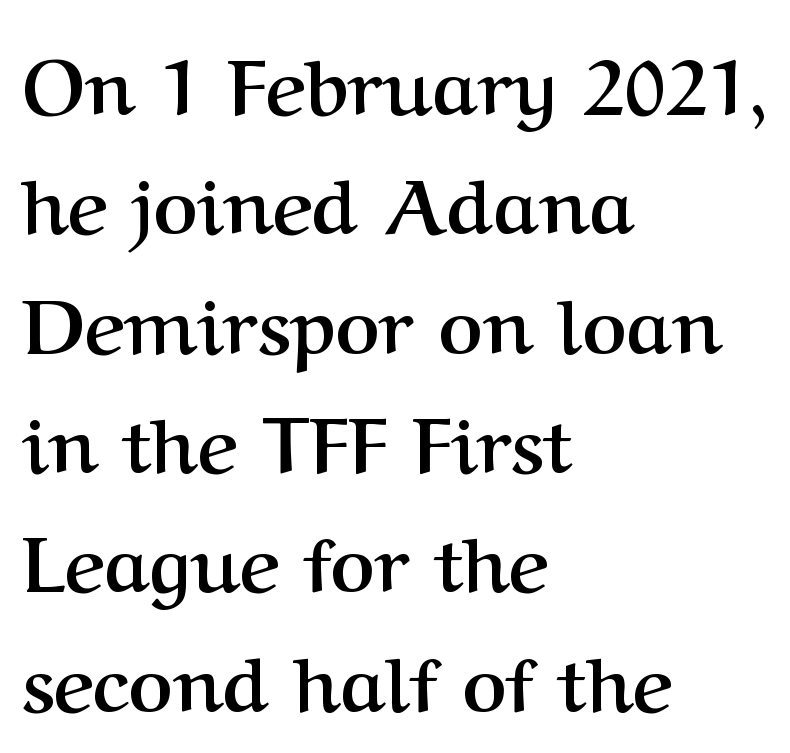
Q: Is the text bold? A: Yes.
Q: Is the text italic (slanted)? A: No, it is upright.
Q: Is the typeface a serif or a sans-serif typeface? A: Serif.
Q: Is the text underlined? A: No.
Q: How is the paragraph aligned? A: Left-aligned.
Q: Is the spacing between letters normal or unusually wide? A: Normal.
Q: Is the spacing between lines tight, normal or loose? A: Normal.
Q: Width (condensed, normal, or wide)? A: Normal.
Q: Stroke contrast? A: Medium.
Q: x-height? A: Medium.
Q: Monospaced? A: No.
